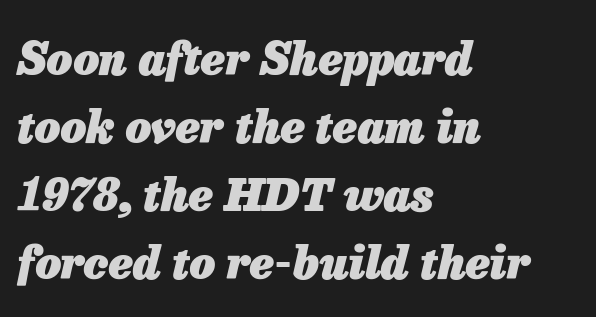
{"italic": "yes", "lean": "right", "slant_degrees": 13, "bold": "yes", "weight": "heavy", "width": "normal", "stroke_contrast": "low", "x_height": "medium", "monospaced": "no", "underline": "no", "align": "left", "line_spacing": "normal", "line_spacing_ratio": 1.51, "letter_spacing": "normal", "letter_spacing_em": 0.0, "glyph_px": 45}
